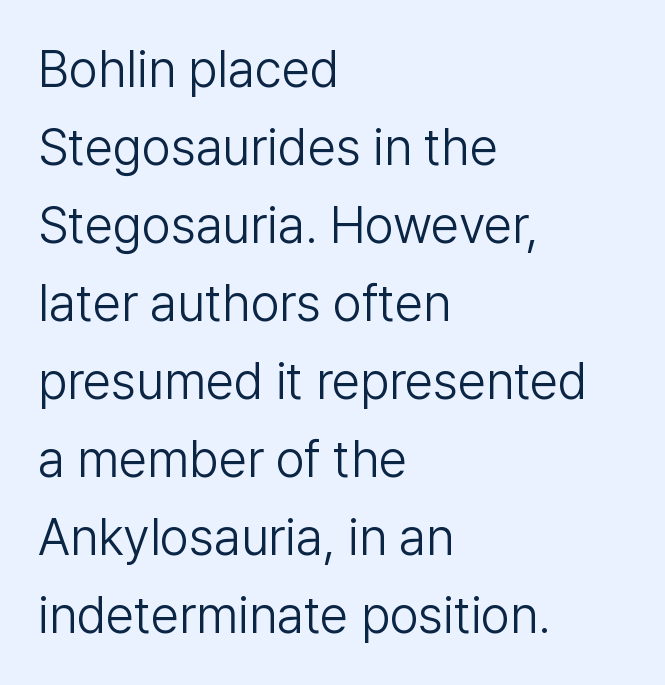
The image shows 51 px light sans-serif type, upright; set left-aligned, normal line spacing (1.53x), normal letter spacing, not underlined; low stroke contrast and a medium x-height.
